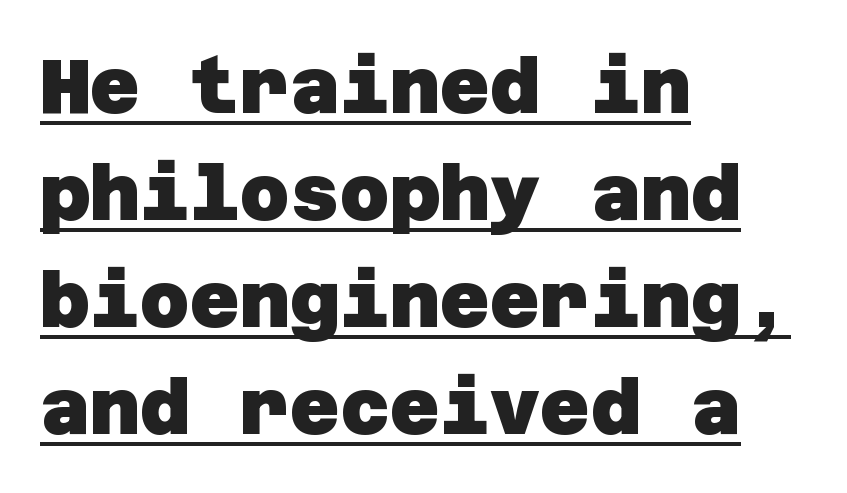
The image shows 77 px heavy sans-serif type; set left-aligned, normal line spacing (1.39x), normal letter spacing, underlined; low stroke contrast and a large x-height.
